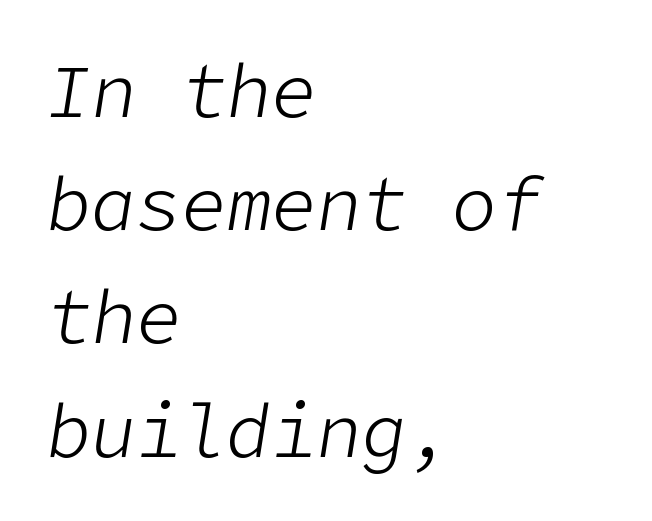
Check the space under the baseline: it is left empty. Glyph-to-glyph distance matches everyday printed text. This block has exactly the height ordinary leading produces. Weight: regular or lighter. It's the slanting kind of type.
